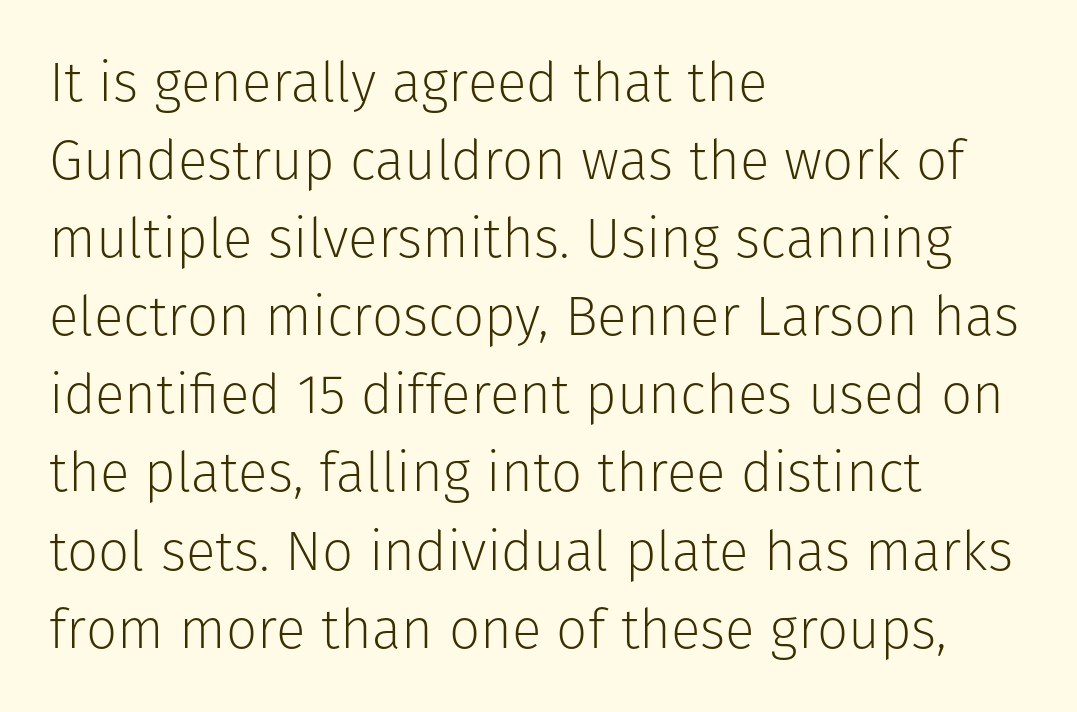
{"serif": "no", "italic": "no", "bold": "no", "weight": "light", "width": "normal", "stroke_contrast": "low", "x_height": "medium", "monospaced": "no", "underline": "no", "align": "left", "line_spacing": "normal", "line_spacing_ratio": 1.42, "letter_spacing": "normal", "letter_spacing_em": 0.0, "glyph_px": 55}
